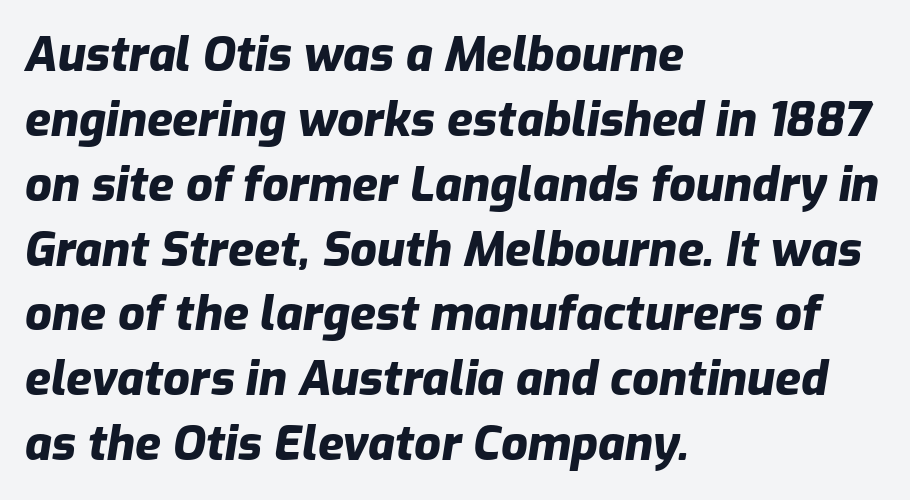
Q: Is the text bold? A: Yes.
Q: Is the text italic (slanted)? A: Yes, it leans right by about 9 degrees.
Q: Is the text underlined? A: No.
Q: How is the paragraph aligned? A: Left-aligned.
Q: Is the spacing between letters normal or unusually wide? A: Normal.
Q: Is the spacing between lines tight, normal or loose? A: Normal.
Q: Width (condensed, normal, or wide)? A: Normal.
Q: Stroke contrast? A: Low.
Q: x-height? A: Medium.
Q: Monospaced? A: No.
